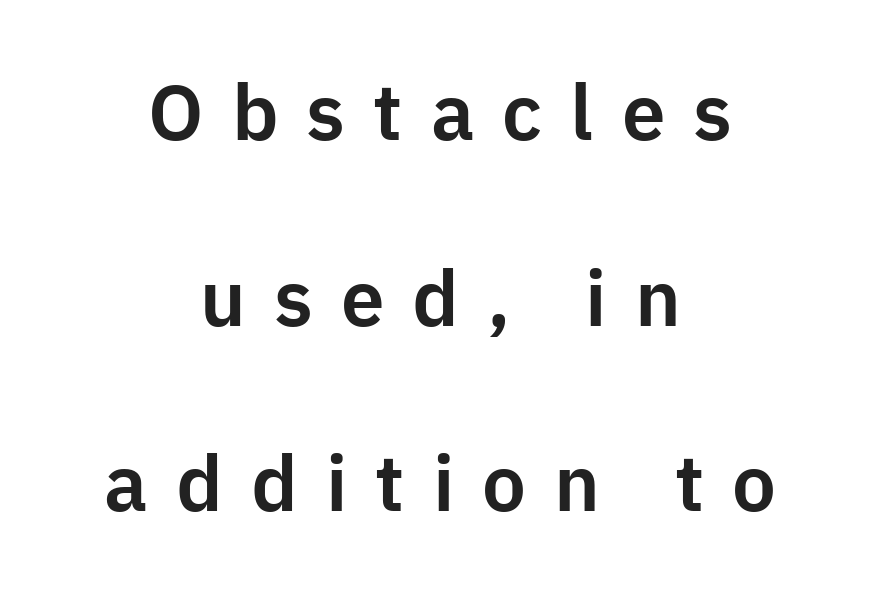
Q: Is the text italic (slanted)? A: No, it is upright.
Q: Is the typeface a serif or a sans-serif typeface? A: Sans-serif.
Q: Is the text underlined? A: No.
Q: How is the paragraph aligned? A: Centered.
Q: Is the spacing between letters normal or unusually wide? A: Unusually wide.
Q: Is the spacing between lines tight, normal or loose? A: Loose.
Q: Width (condensed, normal, or wide)? A: Normal.
Q: Stroke contrast? A: Low.
Q: x-height? A: Medium.
Q: Monospaced? A: No.
